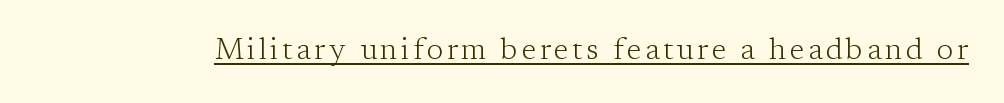
The image shows 30 px light serif type, upright; set underlined; low stroke contrast and a medium x-height.
